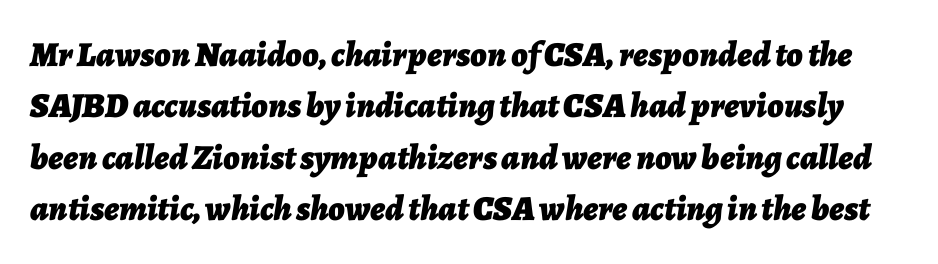
Pretty heavy lettering here — definitely bold. The baseline area is clear. The designer left line spacing at the default. Compared with ordinary roman type, these characters are visibly tilted. Each letter keeps its own natural width here, so spacing adapts to shape. Standard letterfit; no display-style spreading of the glyphs.
